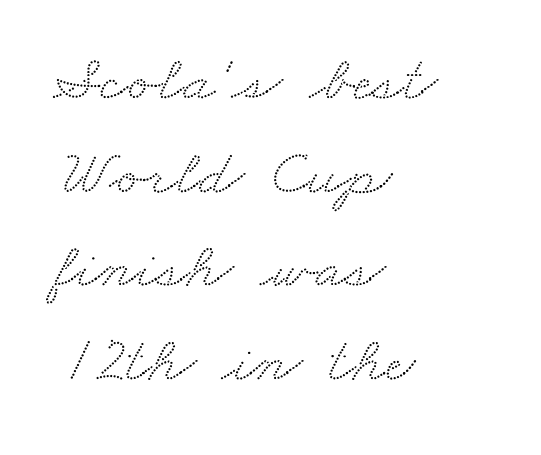
The image shows 65 px wide serif type; set left-aligned, normal line spacing (1.44x), normal letter spacing, not underlined; medium stroke contrast and a small x-height.
